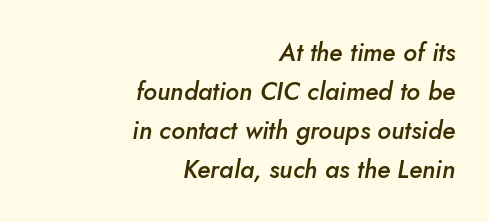
{"italic": "yes", "lean": "right", "slant_degrees": 10, "bold": "semi", "underline": "no", "align": "right", "line_spacing": "normal", "line_spacing_ratio": 1.56, "letter_spacing": "normal", "letter_spacing_em": 0.0, "glyph_px": 25}
